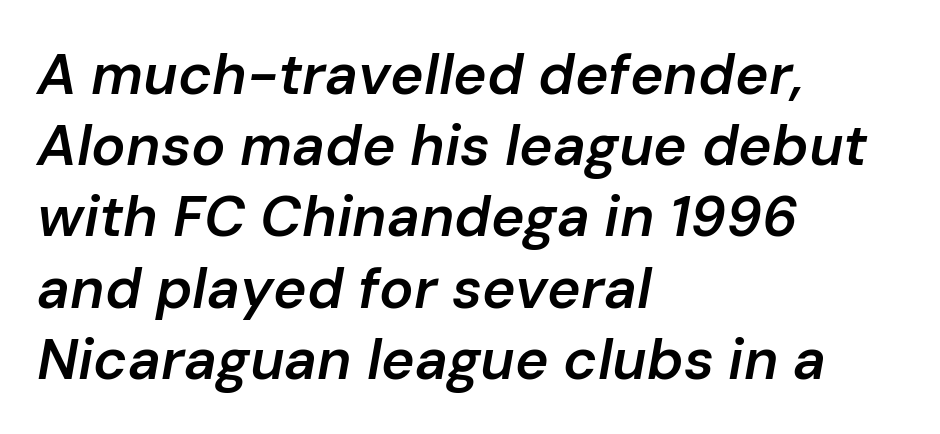
The image shows 57 px semibold type, italic (leaning right); set left-aligned, normal line spacing (1.25x), normal letter spacing, not underlined; low stroke contrast and a medium x-height.
